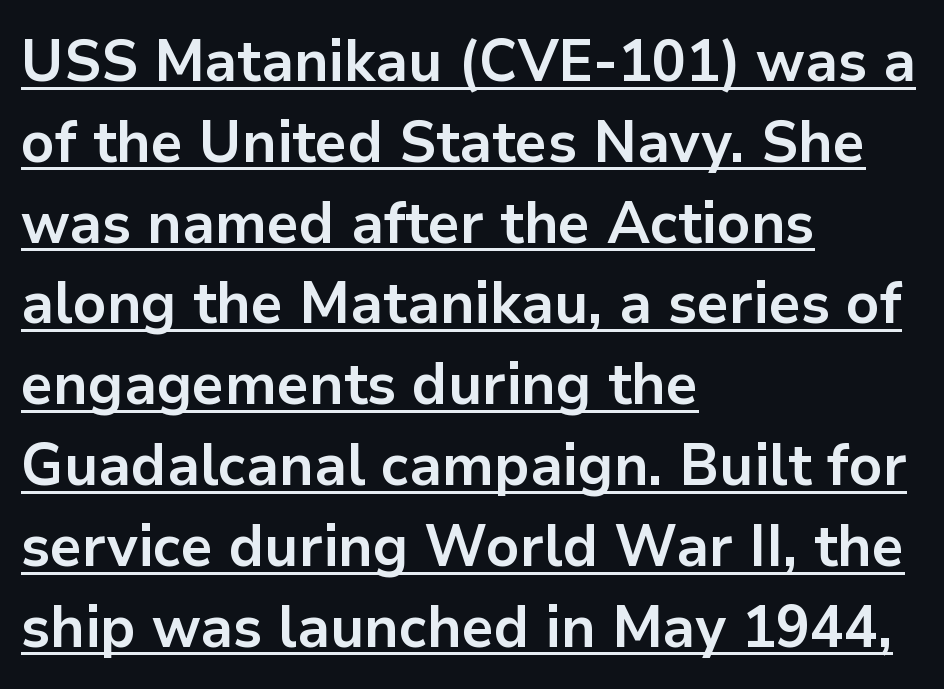
Q: Is the text bold? A: Yes.
Q: Is the text italic (slanted)? A: No, it is upright.
Q: Is the typeface a serif or a sans-serif typeface? A: Sans-serif.
Q: Is the text underlined? A: Yes.
Q: How is the paragraph aligned? A: Left-aligned.
Q: Is the spacing between letters normal or unusually wide? A: Normal.
Q: Is the spacing between lines tight, normal or loose? A: Normal.
Q: Width (condensed, normal, or wide)? A: Normal.
Q: Stroke contrast? A: Low.
Q: x-height? A: Medium.
Q: Monospaced? A: No.
